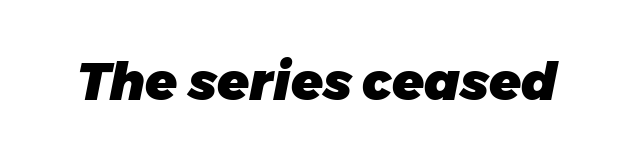
The area under the type is left untouched. There's an unmistakable incline to the writing here. The letters advance in unequal steps, a hallmark of proportional type. Characters follow at the spacing the type designer built in. Does the weight exceed regular? Yes, all the way to bold.
